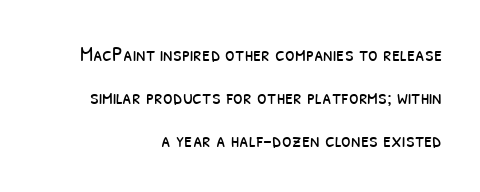
Q: Is the text bold? A: No.
Q: Is the text underlined? A: No.
Q: How is the paragraph aligned? A: Right-aligned.
Q: Is the spacing between letters normal or unusually wide? A: Normal.
Q: Is the spacing between lines tight, normal or loose? A: Loose.
